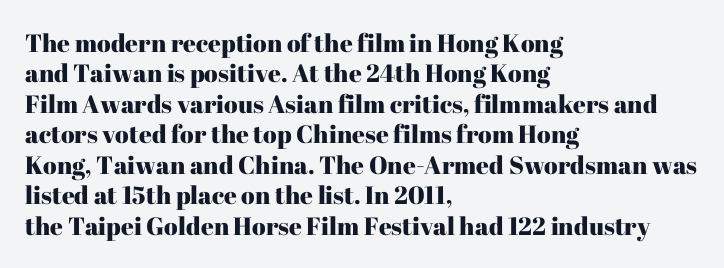
The image shows 25 px text type, upright; set left-aligned, line spacing 1.22x, normal letter spacing, not underlined.
